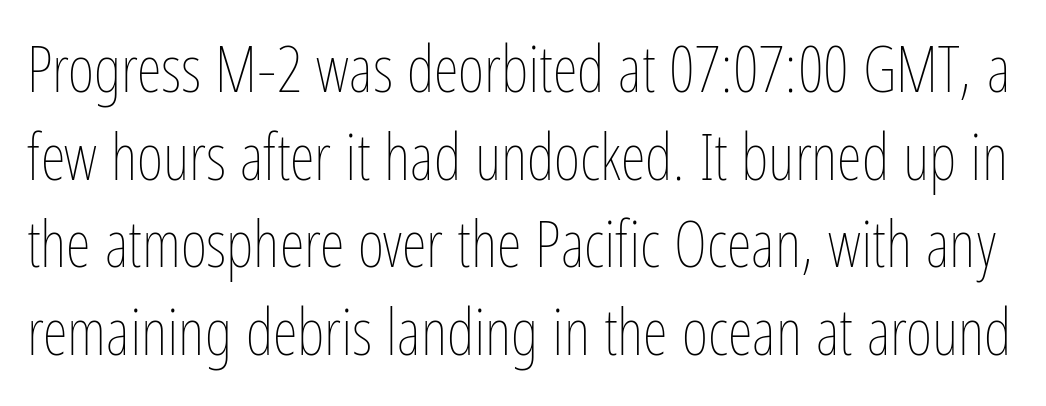
The image shows 64 px thin, condensed type, upright; set normal line spacing (1.37x), normal letter spacing, not underlined; low stroke contrast and a medium x-height.
